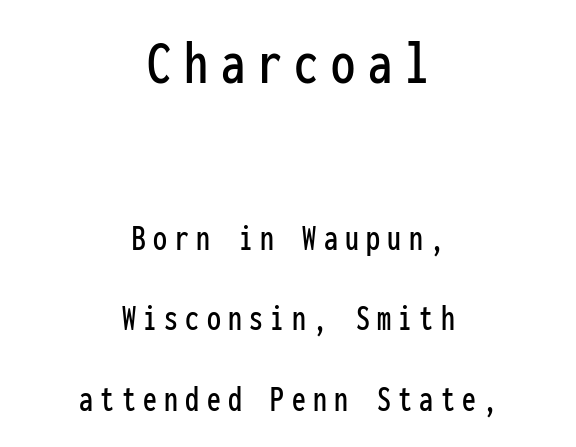
The image shows 64 px condensed sans-serif type, upright, monospaced; set centered, loose line spacing (2.17x), unusually wide letter spacing (+0.2 em), not underlined; the first (top) block is 1.73x larger; low stroke contrast and a medium x-height.
